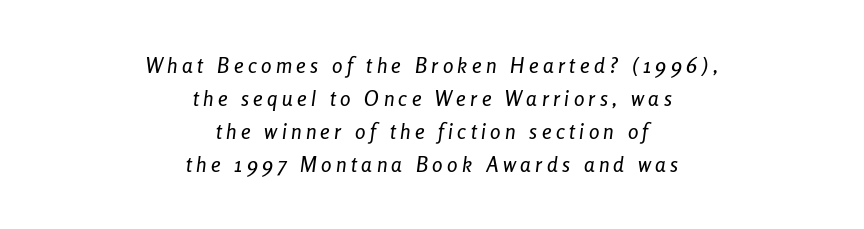
Q: Is the text italic (slanted)? A: Yes, it leans right by about 8 degrees.
Q: Is the text underlined? A: No.
Q: How is the paragraph aligned? A: Centered.
Q: Is the spacing between letters normal or unusually wide? A: Unusually wide.
Q: Is the spacing between lines tight, normal or loose? A: Normal.
